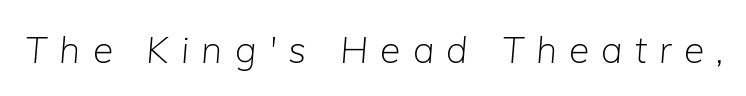
Q: Is the text bold? A: No.
Q: Is the text italic (slanted)? A: Yes, it leans right by about 5 degrees.
Q: Is the text underlined? A: No.
Q: Is the spacing between letters normal or unusually wide? A: Unusually wide.
Q: Width (condensed, normal, or wide)? A: Normal.
Q: Stroke contrast? A: Low.
Q: x-height? A: Medium.
Q: Monospaced? A: No.
